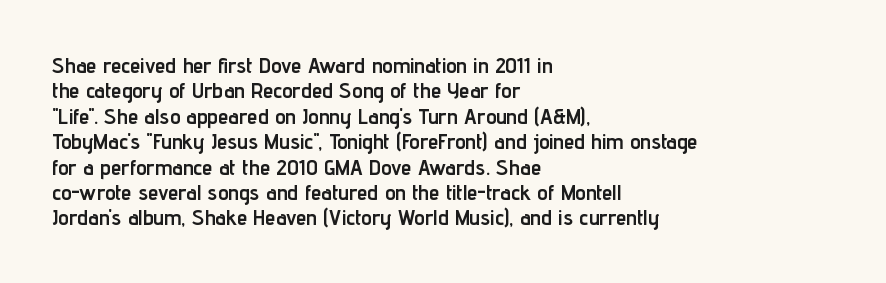
{"italic": "no", "bold": "yes", "underline": "no", "align": "left", "line_spacing_ratio": 1.21, "letter_spacing": "normal", "letter_spacing_em": 0.0, "glyph_px": 21}
